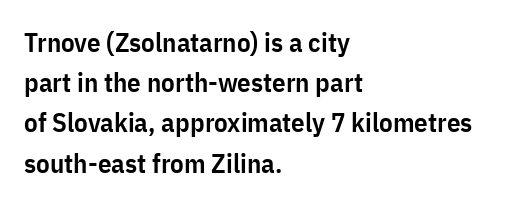
The paragraph has a hard left edge and a soft right edge. Nobody drew a line under any word here. Notice how descenders clear the ascenders below comfortably — that's standard leading. Its strokes are somewhat broadened, the hallmark of semibold type. The axis of the letterforms is exactly vertical. The letterforms sit shoulder to shoulder at normal distance.
